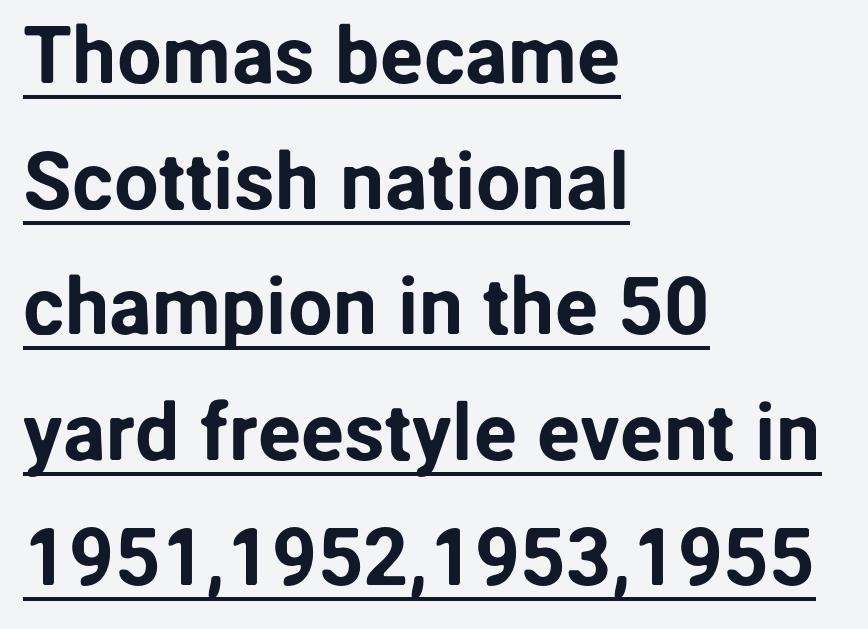
Q: Is the text italic (slanted)? A: No, it is upright.
Q: Is the typeface a serif or a sans-serif typeface? A: Sans-serif.
Q: Is the text underlined? A: Yes.
Q: How is the paragraph aligned? A: Left-aligned.
Q: Is the spacing between letters normal or unusually wide? A: Normal.
Q: Is the spacing between lines tight, normal or loose? A: Normal.
Q: Width (condensed, normal, or wide)? A: Normal.
Q: Stroke contrast? A: Low.
Q: x-height? A: Medium.
Q: Monospaced? A: No.
